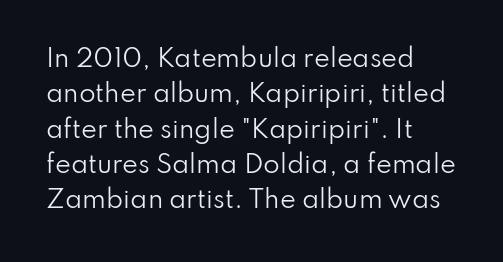
Q: Is the text bold? A: No.
Q: Is the text italic (slanted)? A: No, it is upright.
Q: Is the text underlined? A: No.
Q: How is the paragraph aligned? A: Left-aligned.
Q: Is the spacing between letters normal or unusually wide? A: Normal.
Q: Is the spacing between lines tight, normal or loose? A: Normal.
